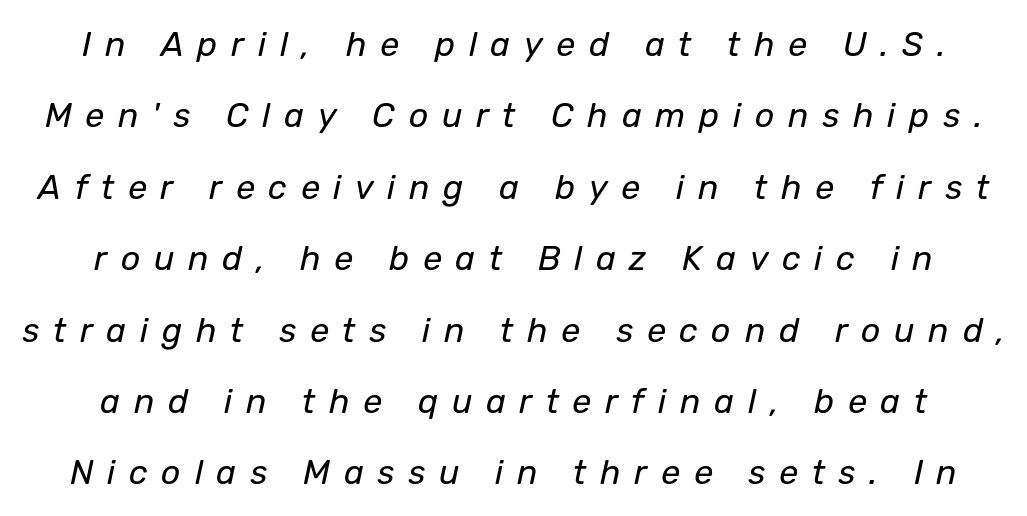
The image shows 34 px regular-weight type, italic (leaning right); set centered, loose line spacing (2.1x), unusually wide letter spacing (+0.4 em), not underlined; low stroke contrast and a medium x-height.
